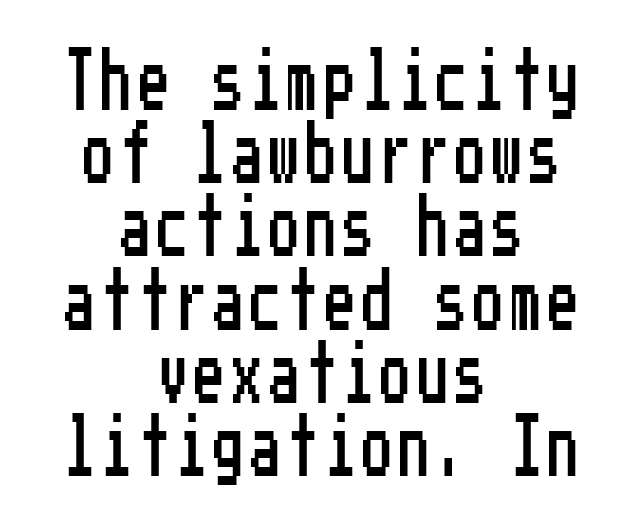
{"serif": "no", "italic": "no", "width": "condensed", "stroke_contrast": "low", "x_height": "medium", "underline": "no", "align": "center", "line_spacing_ratio": 1.22, "glyph_px": 60}
